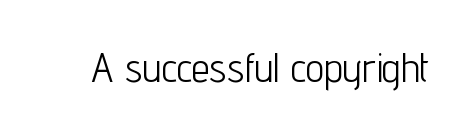
The image shows 41 px light, condensed sans-serif type, upright; set normal letter spacing, not underlined; low stroke contrast and a medium x-height.
